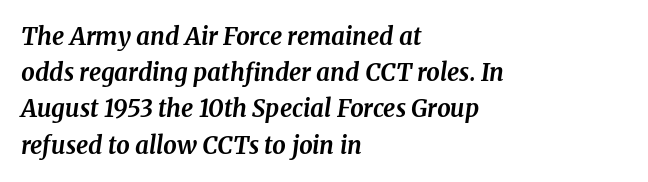
Q: Is the text bold? A: Yes.
Q: Is the text italic (slanted)? A: Yes, it leans right by about 8 degrees.
Q: Is the text underlined? A: No.
Q: How is the paragraph aligned? A: Left-aligned.
Q: Is the spacing between letters normal or unusually wide? A: Normal.
Q: Is the spacing between lines tight, normal or loose? A: Normal.
